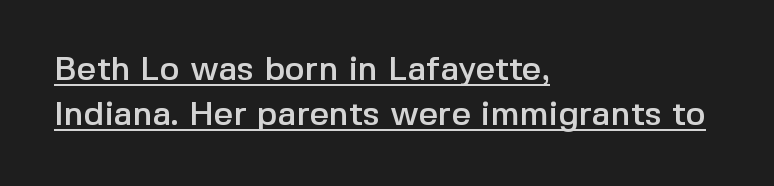
{"serif": "no", "italic": "no", "width": "normal", "x_height": "medium", "monospaced": "no", "underline": "yes", "align": "left", "line_spacing": "normal", "line_spacing_ratio": 1.32, "letter_spacing": "normal", "letter_spacing_em": 0.0, "glyph_px": 34}
